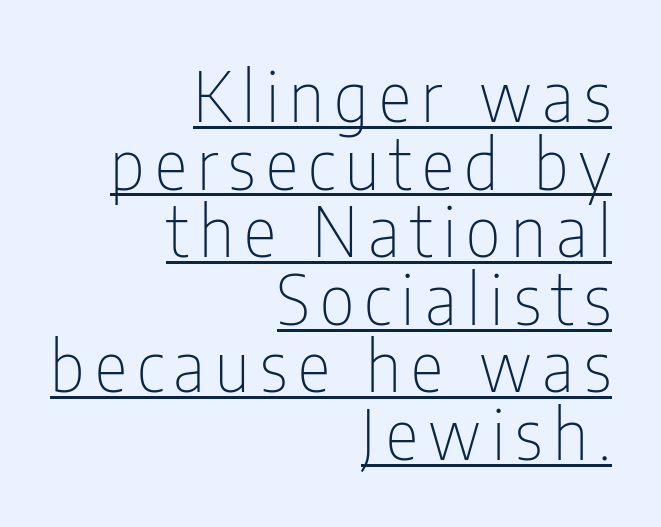
Which margin do the lines hug? The right one — the left edge is uneven. The letters advance in unequal steps, a hallmark of proportional type. Students, observe: this is what under-led, compact text looks like. Nothing heavy about these letters — not bold at all. Emphasis is given by a line drawn under the lettering. Nothing sits at the stroke ends, so this counts as sans-serif.
